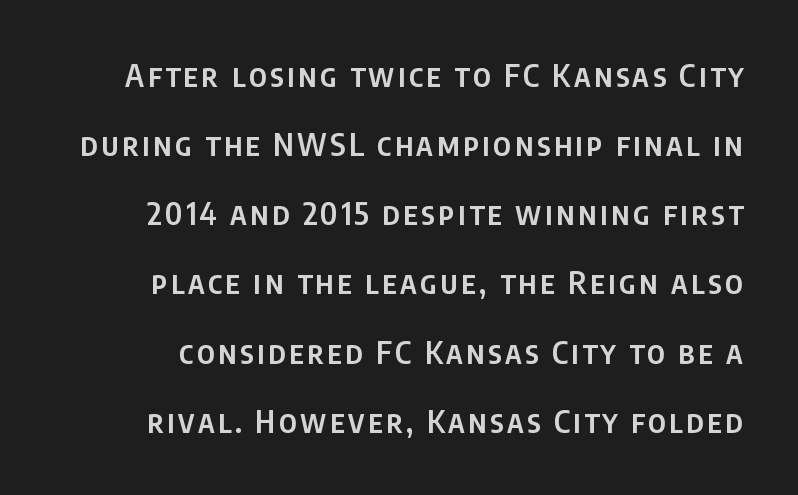
Words float on clear page, feet unadorned. To sum up the face: it is a sans, with no serifs. You could not count columns in this text — the font is proportionally spaced. Designer's note — italics off, roman on.
